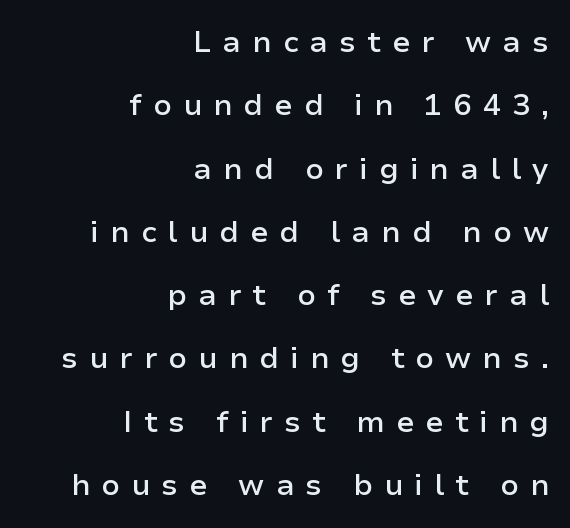
These words are printed semibold, heavier than regular yet not bold. Words appear elongated and porous because spacing is wide. You can tell from the bare stems that sans-serif type was used. Do the characters align in a grid? No, the font is proportional. Line spacing here is loose.
